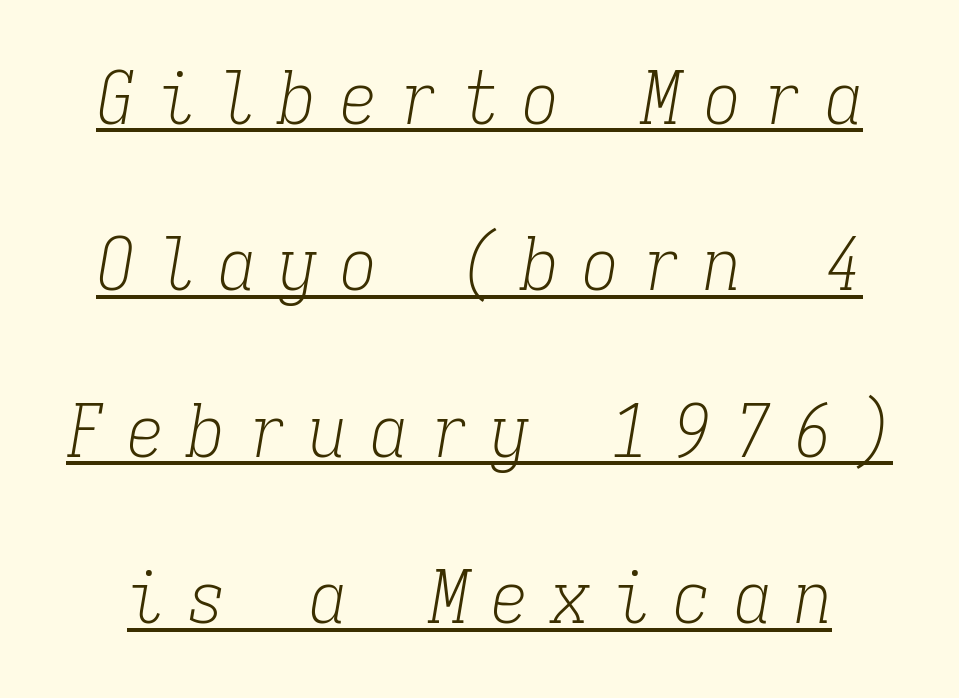
The image shows 74 px light, condensed serif type, italic (leaning right), monospaced; set loose line spacing (2.25x), unusually wide letter spacing (+0.32 em), underlined; low stroke contrast and a medium x-height.
